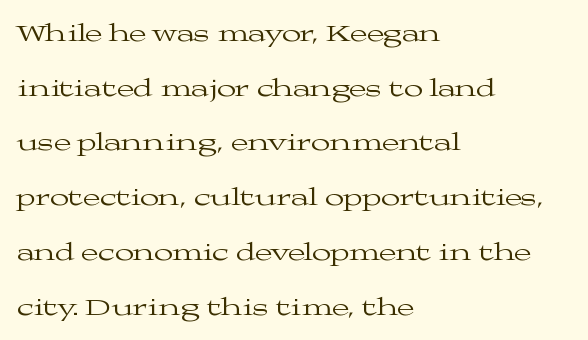
Q: Is the text bold? A: No.
Q: Is the text italic (slanted)? A: No, it is upright.
Q: Is the text underlined? A: No.
Q: How is the paragraph aligned? A: Left-aligned.
Q: Is the spacing between letters normal or unusually wide? A: Normal.
Q: Is the spacing between lines tight, normal or loose? A: Loose.
